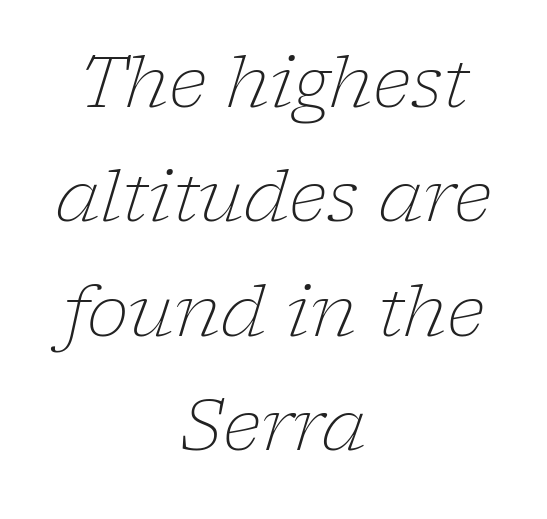
{"serif": "yes", "italic": "yes", "lean": "right", "slant_degrees": 17, "bold": "no", "weight": "light", "width": "normal", "stroke_contrast": "low", "x_height": "medium", "monospaced": "no", "underline": "no", "align": "center", "line_spacing": "normal", "line_spacing_ratio": 1.61, "letter_spacing": "normal", "letter_spacing_em": 0.0, "glyph_px": 71}
